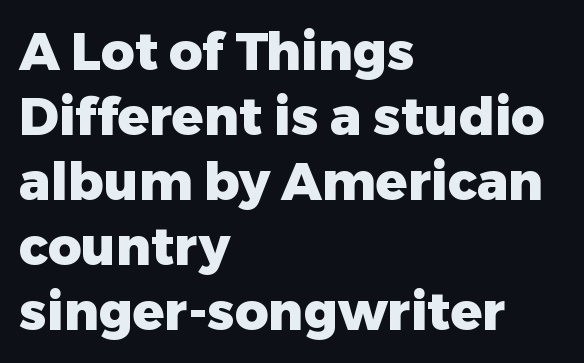
Casual observation: everything's shoved over to the left. Stroke thickness is high; the sample reads as a true bold. Proportional: the letters do not fall into vertical columns. Tracking here is standard; glyphs follow each other at the usual distance. Honestly, there is no underline to notice here at all.
